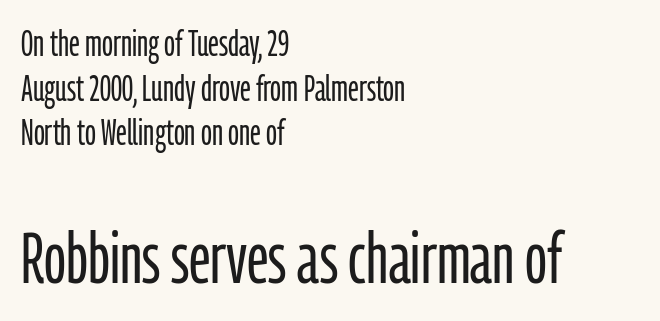
Q: Is the text bold? A: No.
Q: Is the text italic (slanted)? A: No, it is upright.
Q: Is the typeface a serif or a sans-serif typeface? A: Sans-serif.
Q: Is the text underlined? A: No.
Q: How is the paragraph aligned? A: Left-aligned.
Q: Is the spacing between letters normal or unusually wide? A: Normal.
Q: Which block of text is set in a larger size, the first (top) or the second (bottom)? A: The second (bottom) one.
Q: Width (condensed, normal, or wide)? A: Condensed.
Q: Stroke contrast? A: Low.
Q: x-height? A: Medium.
Q: Monospaced? A: No.
